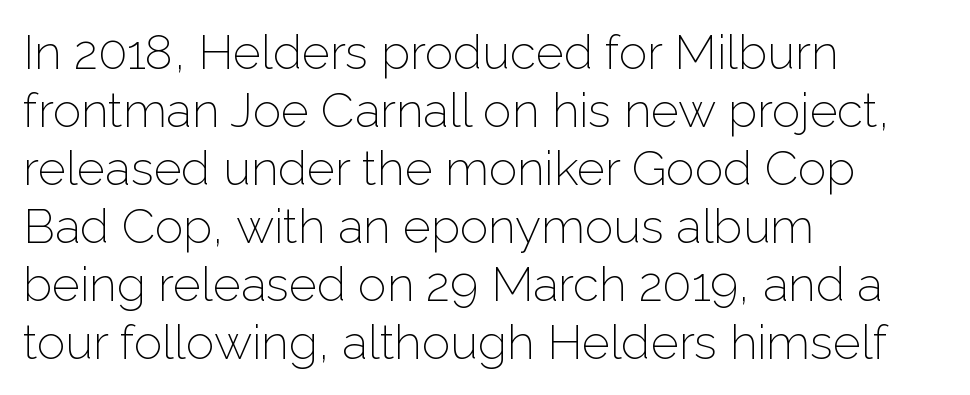
This is roman type, the default non-slanted kind. These lines are set flush left with a ragged right edge. You could not count columns in this text — the font is proportionally spaced. No feet cap the strokes, marking this as sans-serif type.
